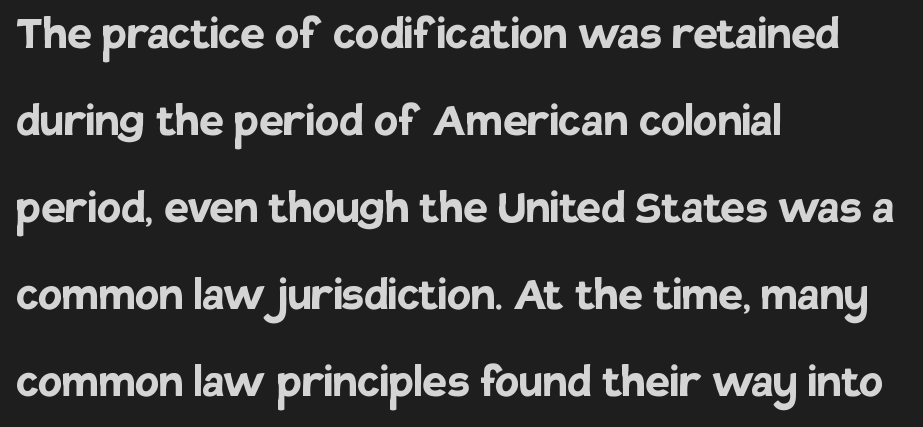
{"serif": "no", "italic": "no", "bold": "yes", "weight": "semibold", "width": "normal", "stroke_contrast": "low", "x_height": "large", "monospaced": "no", "underline": "no", "align": "left", "line_spacing": "normal", "line_spacing_ratio": 1.58, "letter_spacing": "normal", "letter_spacing_em": 0.0, "glyph_px": 55}
